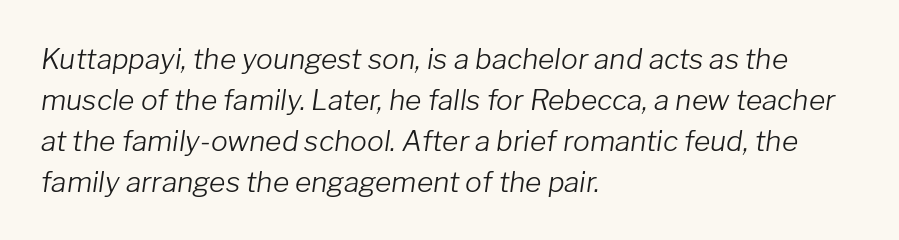
{"italic": "yes", "lean": "right", "slant_degrees": 8, "bold": "no", "weight": "light", "width": "normal", "stroke_contrast": "low", "x_height": "medium", "monospaced": "no", "underline": "no", "align": "left", "line_spacing": "normal", "line_spacing_ratio": 1.46, "letter_spacing": "normal", "letter_spacing_em": 0.0, "glyph_px": 28}
